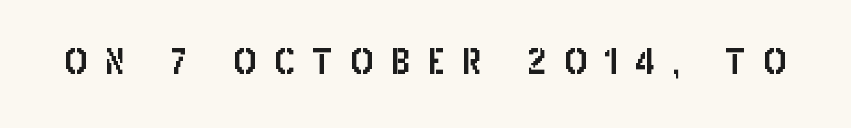
{"serif": "no", "italic": "no", "width": "condensed", "stroke_contrast": "low", "x_height": "large", "monospaced": "no", "underline": "no", "letter_spacing": "wide", "letter_spacing_em": 0.49, "glyph_px": 35}
